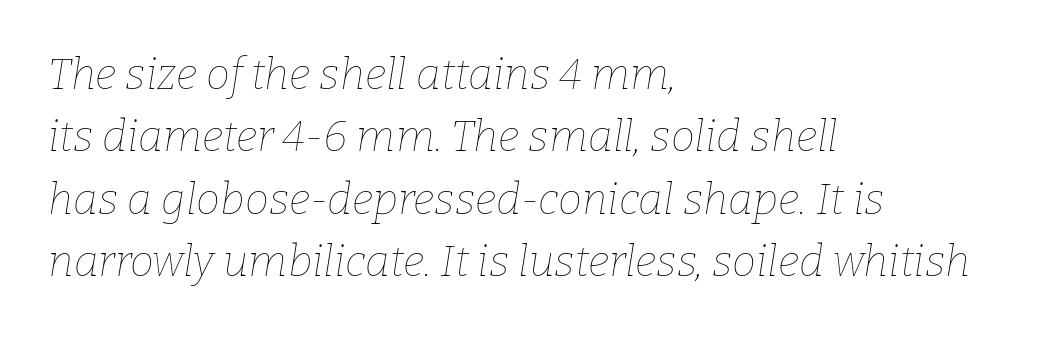
Q: Is the text bold? A: No.
Q: Is the text italic (slanted)? A: Yes, it leans right by about 9 degrees.
Q: Is the text underlined? A: No.
Q: How is the paragraph aligned? A: Left-aligned.
Q: Is the spacing between letters normal or unusually wide? A: Normal.
Q: Is the spacing between lines tight, normal or loose? A: Normal.
Q: Width (condensed, normal, or wide)? A: Normal.
Q: Stroke contrast? A: Low.
Q: x-height? A: Medium.
Q: Monospaced? A: No.
